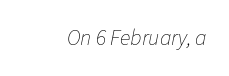
Q: Is the text bold? A: No.
Q: Is the text italic (slanted)? A: Yes, it leans right by about 11 degrees.
Q: Is the text underlined? A: No.
Q: Is the spacing between letters normal or unusually wide? A: Normal.
